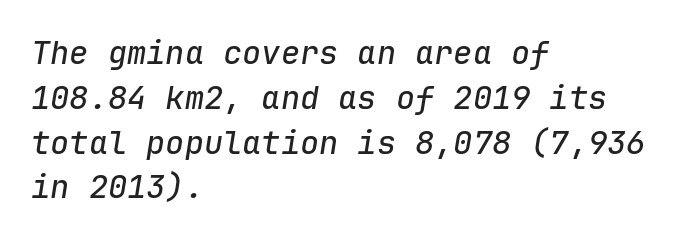
The image shows 32 px text type, italic (leaning right), monospaced; set left-aligned, normal line spacing (1.4x), normal letter spacing, not underlined; low stroke contrast and a medium x-height.
